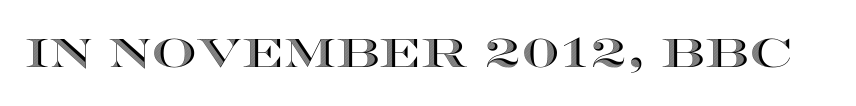
Q: Is the text italic (slanted)? A: No, it is upright.
Q: Is the text underlined? A: No.
Q: Is the spacing between letters normal or unusually wide? A: Normal.
Q: Width (condensed, normal, or wide)? A: Wide.
Q: x-height? A: Large.
Q: Monospaced? A: No.
